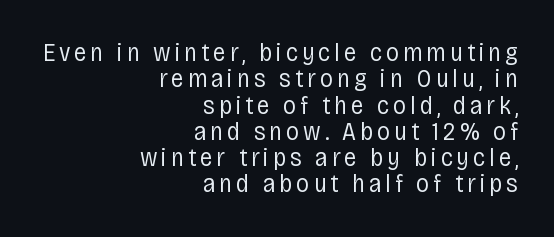
The image shows 26 px text type, upright; set right-aligned, tight line spacing (1.01x), not underlined.
